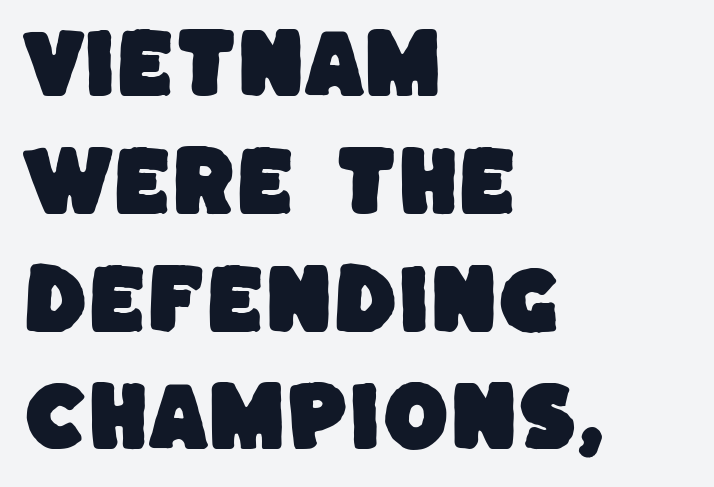
The paragraph shown leans on its left margin. There is no visible air inserted between adjacent glyphs. Do the characters align in a grid? No, the font is proportional. Vertical spacing — default.
